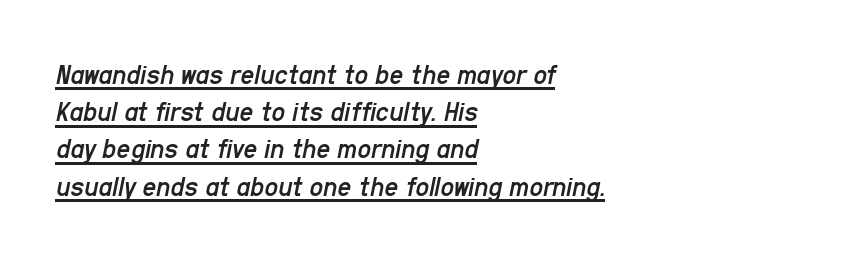
The image shows 30 px regular-weight, condensed type, italic (leaning right); set left-aligned, line spacing 1.24x, normal letter spacing, underlined; low stroke contrast and a medium x-height.
